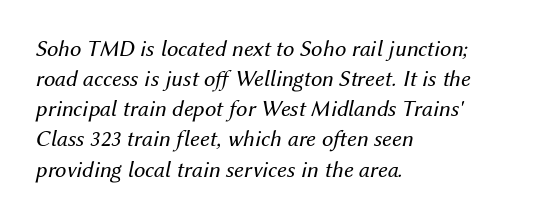
{"italic": "yes", "lean": "right", "slant_degrees": 12, "bold": "no", "underline": "no", "align": "left", "line_spacing": "normal", "line_spacing_ratio": 1.31, "letter_spacing": "normal", "letter_spacing_em": 0.0, "glyph_px": 23}
